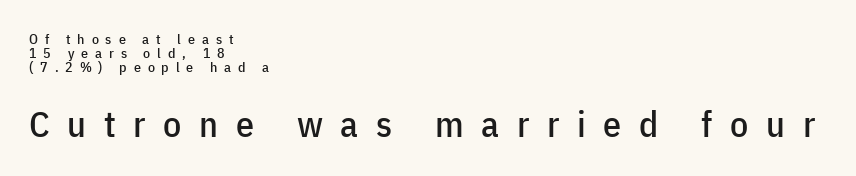
Q: Is the text italic (slanted)? A: No, it is upright.
Q: Is the typeface a serif or a sans-serif typeface? A: Sans-serif.
Q: Is the text underlined? A: No.
Q: How is the paragraph aligned? A: Left-aligned.
Q: Is the spacing between letters normal or unusually wide? A: Unusually wide.
Q: Is the spacing between lines tight, normal or loose? A: Tight.
Q: Which block of text is set in a larger size, the first (top) or the second (bottom)? A: The second (bottom) one.
Q: Width (condensed, normal, or wide)? A: Condensed.
Q: Stroke contrast? A: Low.
Q: x-height? A: Medium.
Q: Monospaced? A: No.
